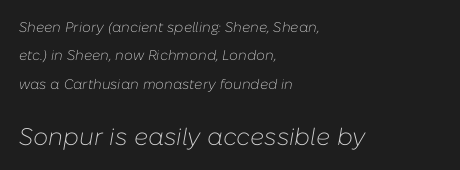
{"italic": "yes", "lean": "right", "slant_degrees": 10, "bold": "no", "underline": "no", "align": "left", "line_spacing": "loose", "line_spacing_ratio": 2.02, "letter_spacing": "normal", "letter_spacing_em": 0.0, "larger_block": "second", "size_ratio": 1.71, "glyph_px": 24}
